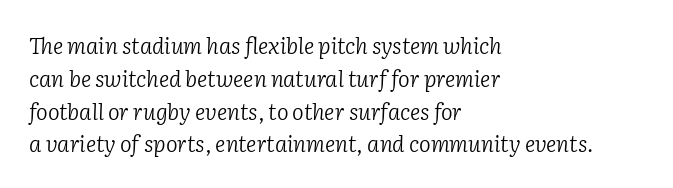
The image shows 22 px text type, italic (leaning right); set left-aligned, normal line spacing (1.49x), normal letter spacing, not underlined.
